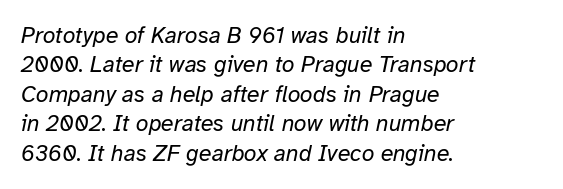
{"italic": "yes", "lean": "right", "slant_degrees": 12, "bold": "no", "underline": "no", "align": "left", "line_spacing": "normal", "line_spacing_ratio": 1.28, "letter_spacing": "normal", "letter_spacing_em": 0.0, "glyph_px": 23}
